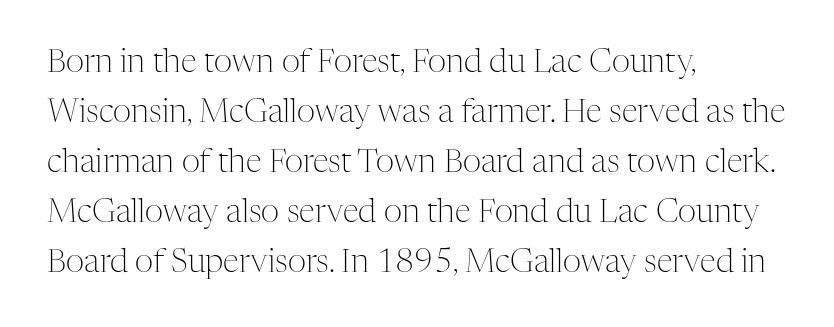
{"serif": "yes", "italic": "no", "bold": "no", "weight": "light", "width": "normal", "stroke_contrast": "medium", "x_height": "medium", "monospaced": "no", "underline": "no", "align": "left", "line_spacing": "normal", "line_spacing_ratio": 1.56, "letter_spacing": "normal", "letter_spacing_em": 0.0, "glyph_px": 32}
